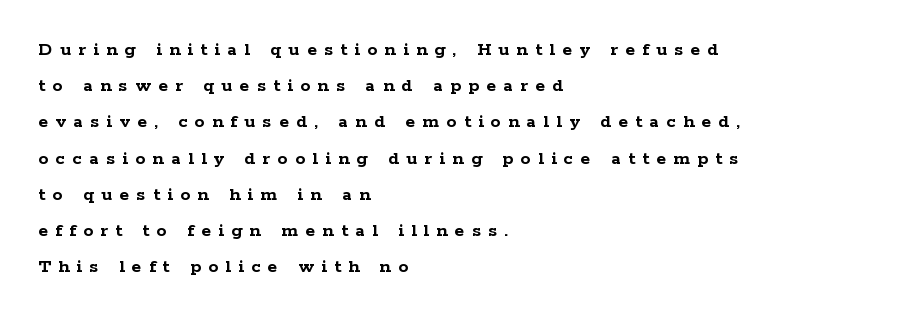
The foot of each line stays bare and open. The letters stand upright; this is a roman face. The rendering inserts visible extra space after every character. Does the weight exceed regular? Yes, all the way to bold. Compared with a centered layout, this one pins lines to the left instead.
